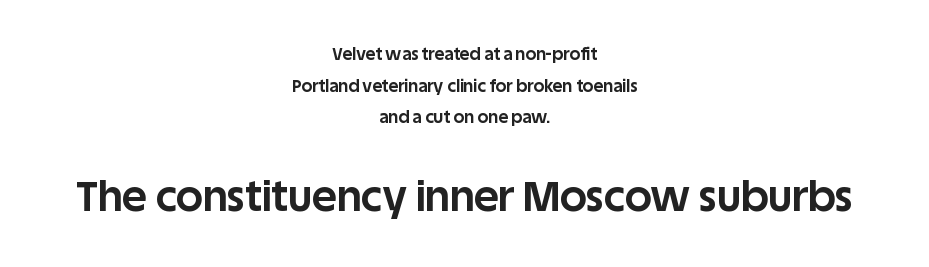
Observe the ordinary spacing: letters are neighbours, not strangers. Small over large — that's the arrangement of the two blocks here. Compared with an ordinary text face, these strokes are far heavier — a full bold. The paragraph shown floats in the horizontal middle.
